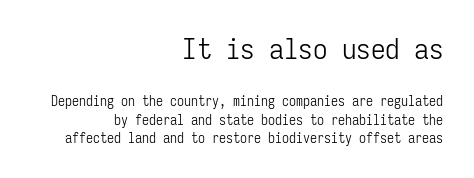
The image shows 29 px light, condensed sans-serif type, upright, monospaced; set right-aligned, normal line spacing (1.31x), normal letter spacing, not underlined; the first (top) block is 2.07x larger; low stroke contrast and a medium x-height.
